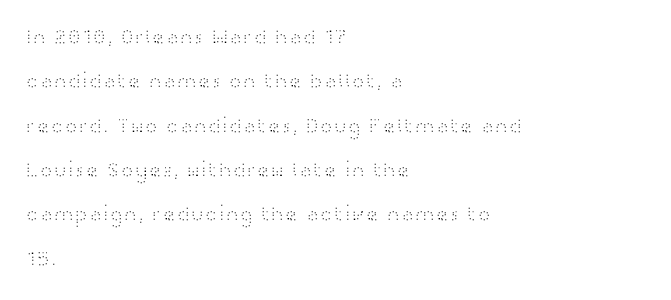
{"italic": "no", "bold": "no", "underline": "no", "align": "left", "line_spacing": "loose", "line_spacing_ratio": 2.11, "letter_spacing": "normal", "letter_spacing_em": 0.0, "glyph_px": 21}
